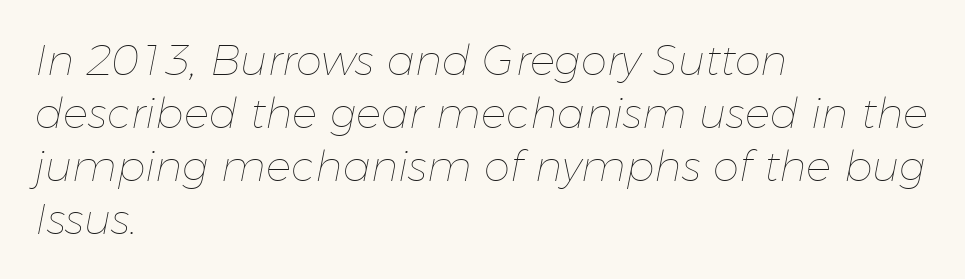
{"italic": "yes", "lean": "right", "slant_degrees": 11, "bold": "no", "weight": "thin", "width": "normal", "stroke_contrast": "low", "x_height": "medium", "monospaced": "no", "underline": "no", "align": "left", "line_spacing": "normal", "line_spacing_ratio": 1.26, "letter_spacing": "normal", "letter_spacing_em": 0.0, "glyph_px": 42}
